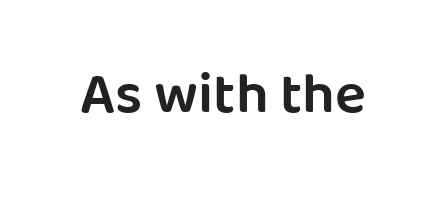
{"serif": "no", "italic": "no", "bold": "semi", "weight": "semibold", "width": "normal", "stroke_contrast": "low", "x_height": "large", "monospaced": "no", "underline": "no", "letter_spacing": "normal", "letter_spacing_em": 0.0, "glyph_px": 58}
